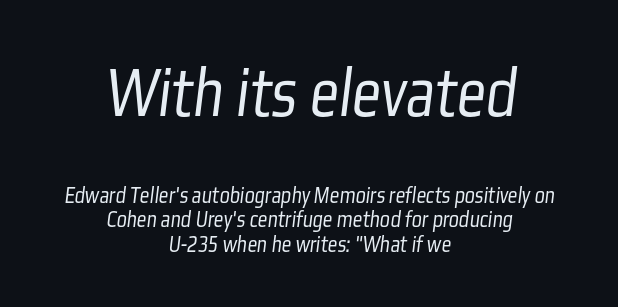
Q: Is the text bold? A: No.
Q: Is the typeface a serif or a sans-serif typeface? A: Sans-serif.
Q: Is the text underlined? A: No.
Q: How is the paragraph aligned? A: Centered.
Q: Is the spacing between letters normal or unusually wide? A: Normal.
Q: Is the spacing between lines tight, normal or loose? A: Tight.
Q: Which block of text is set in a larger size, the first (top) or the second (bottom)? A: The first (top) one.
Q: Width (condensed, normal, or wide)? A: Condensed.
Q: Stroke contrast? A: Low.
Q: x-height? A: Medium.
Q: Monospaced? A: No.
